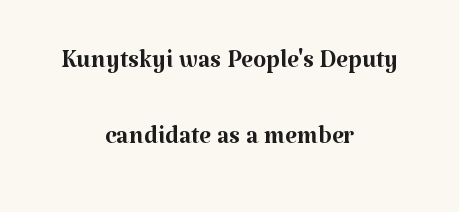
The image shows 34 px regular-weight serif type, upright; set centered, loose line spacing (2.24x), normal letter spacing, not underlined; medium stroke contrast and a medium x-height.
